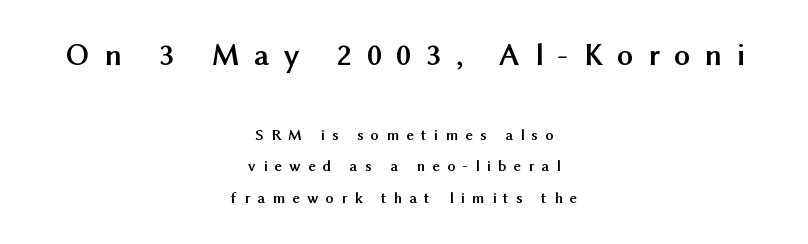
The image shows 32 px semibold sans-serif type, upright; set centered, loose line spacing (1.97x), unusually wide letter spacing (+0.46 em), not underlined; the first (top) block is 2.0x larger; medium stroke contrast and a medium x-height.
